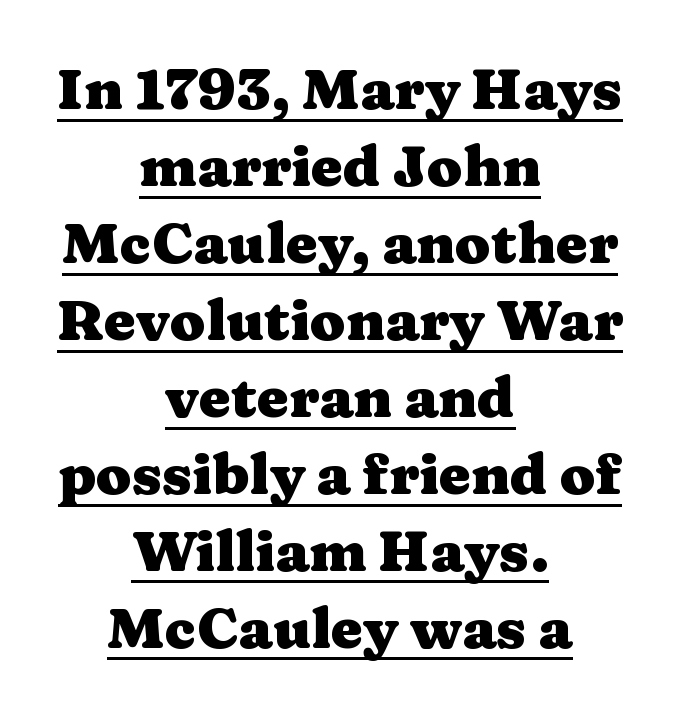
The typesetter has applied underlining to the passage shown. Little horizontal feet cap the strokes, marking this as serif type. The passage shown is typed in a proportional face where columns would drift. Posture: vertical. Caption: standard tracking, unaltered. Regular leading.
